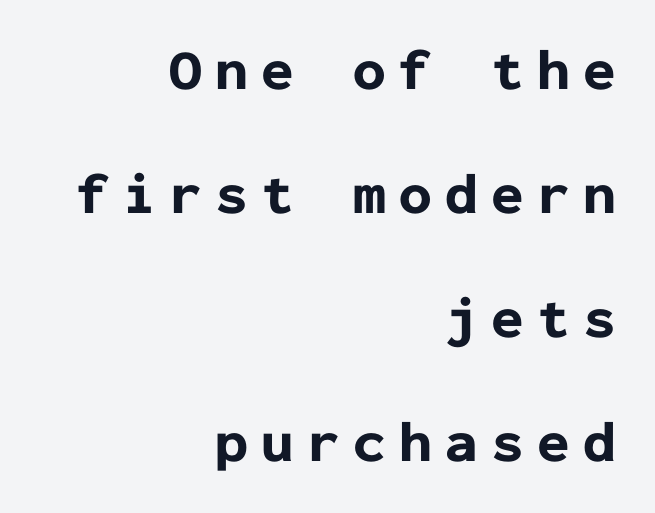
{"serif": "no", "italic": "no", "bold": "yes", "weight": "bold", "width": "normal", "stroke_contrast": "low", "x_height": "medium", "monospaced": "yes", "underline": "no", "align": "right", "line_spacing": "loose", "line_spacing_ratio": 2.14, "letter_spacing": "wide", "letter_spacing_em": 0.23, "glyph_px": 58}
